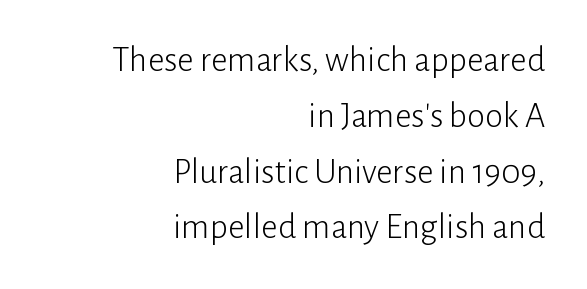
Normally led — the rows are evenly, conventionally spaced. The type is set solid horizontally, with unmodified tracking. Check under the words: just untouched page. Each stroke keeps to a modest, everyday thickness or less.
